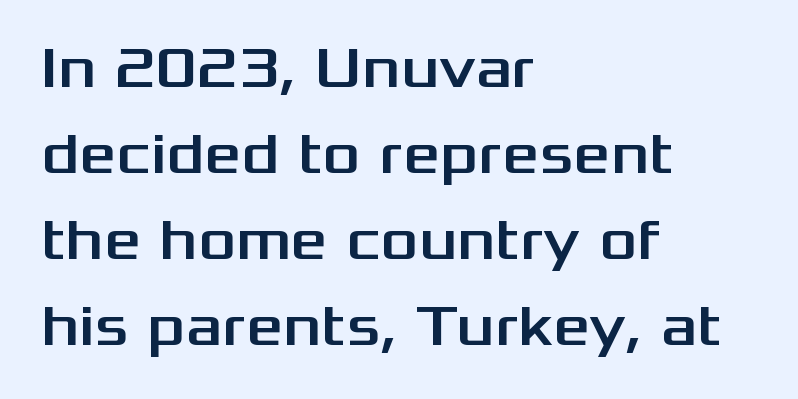
The image shows 58 px wide sans-serif type, upright; set left-aligned, normal line spacing (1.48x), normal letter spacing, not underlined; medium stroke contrast and a medium x-height.
